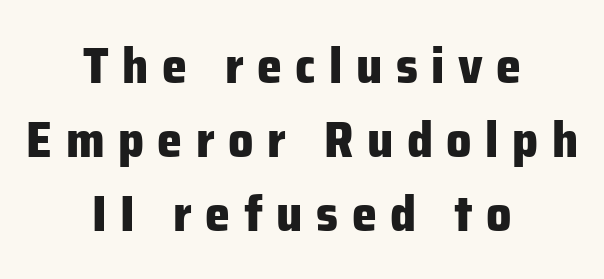
Does the copy run flush right? No — it is centered line by line. You can tell from the bare stems that sans-serif type was used. A typesetter would call this proportional, since set widths differ per character. Inter-character spacing is expanded well beyond the font's built-in metrics. Lines of text with bare space underneath. The font is running at its bold setting.
